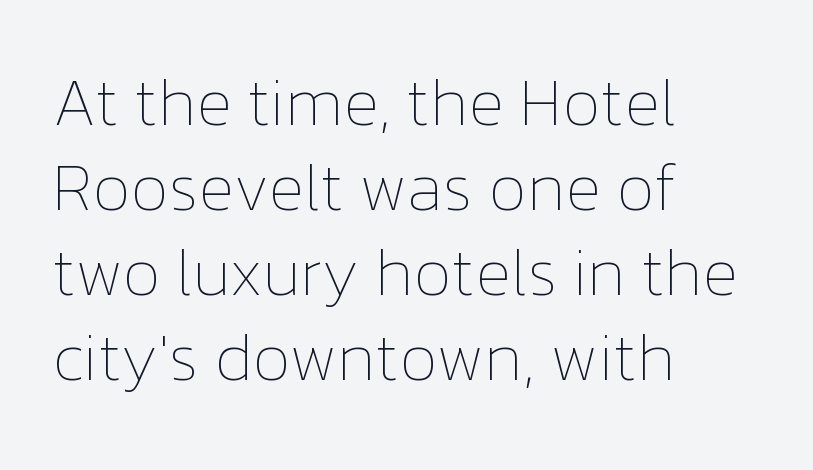
The image shows 66 px thin type, upright; set left-aligned, normal line spacing (1.29x), normal letter spacing, not underlined; low stroke contrast and a medium x-height.
